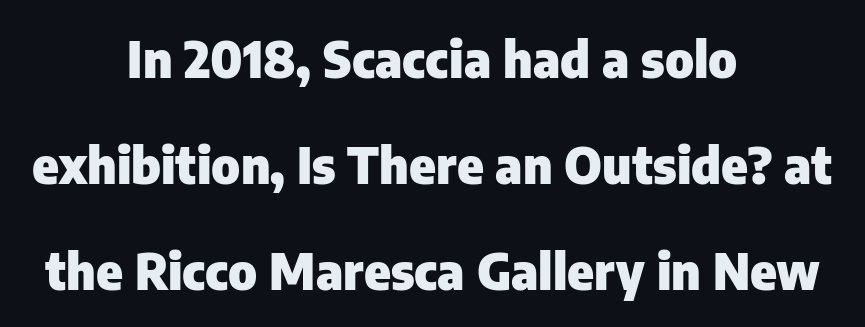
Q: Is the text bold? A: Yes.
Q: Is the text italic (slanted)? A: No, it is upright.
Q: Is the typeface a serif or a sans-serif typeface? A: Sans-serif.
Q: Is the text underlined? A: No.
Q: How is the paragraph aligned? A: Centered.
Q: Is the spacing between letters normal or unusually wide? A: Normal.
Q: Is the spacing between lines tight, normal or loose? A: Loose.
Q: Width (condensed, normal, or wide)? A: Normal.
Q: Stroke contrast? A: Low.
Q: x-height? A: Medium.
Q: Monospaced? A: No.
